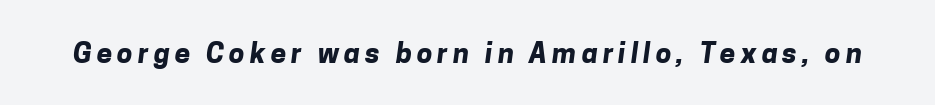
Q: Is the text bold? A: Yes.
Q: Is the typeface a serif or a sans-serif typeface? A: Sans-serif.
Q: Is the text underlined? A: No.
Q: Width (condensed, normal, or wide)? A: Normal.
Q: Stroke contrast? A: Low.
Q: x-height? A: Medium.
Q: Monospaced? A: No.
